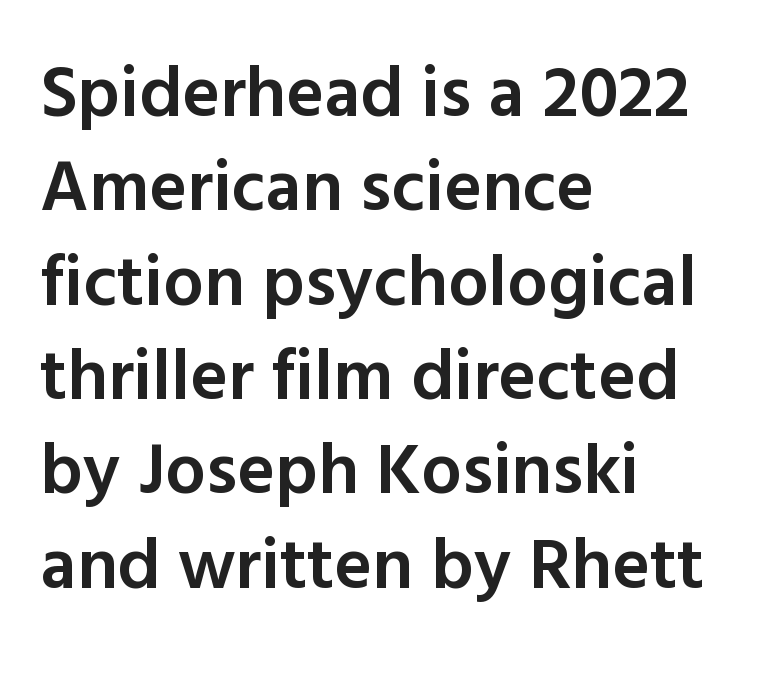
Q: Is the text bold? A: Semi-bold.
Q: Is the text italic (slanted)? A: No, it is upright.
Q: Is the typeface a serif or a sans-serif typeface? A: Sans-serif.
Q: Is the text underlined? A: No.
Q: How is the paragraph aligned? A: Left-aligned.
Q: Is the spacing between letters normal or unusually wide? A: Normal.
Q: Is the spacing between lines tight, normal or loose? A: Normal.
Q: Width (condensed, normal, or wide)? A: Normal.
Q: x-height? A: Medium.
Q: Monospaced? A: No.
